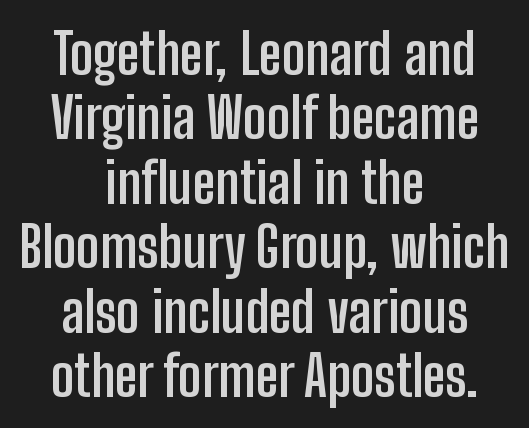
The image shows 56 px semibold, condensed sans-serif type, upright; set centered, tight line spacing (1.15x), normal letter spacing, not underlined; low stroke contrast and a medium x-height.
